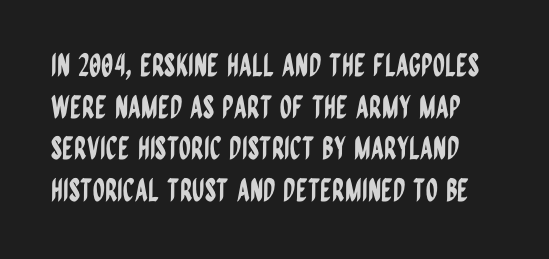
{"serif": "no", "italic": "no", "width": "condensed", "stroke_contrast": "low", "x_height": "large", "monospaced": "no", "underline": "no", "line_spacing": "normal", "line_spacing_ratio": 1.34, "letter_spacing": "normal", "letter_spacing_em": 0.0, "glyph_px": 31}
